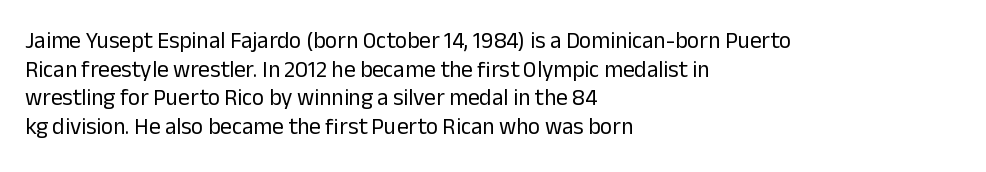
Q: Is the text bold? A: No.
Q: Is the text italic (slanted)? A: No, it is upright.
Q: Is the text underlined? A: No.
Q: How is the paragraph aligned? A: Left-aligned.
Q: Is the spacing between letters normal or unusually wide? A: Normal.
